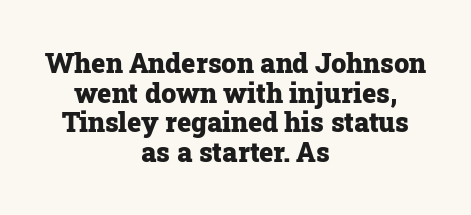
This block would grow much taller if given ordinary leading; it's compressed now. The letters sit at their default tracking, neither squeezed nor spread. Beneath every word, the page is bare. A centered setting, common on invitations and titles, is used for this passage.
